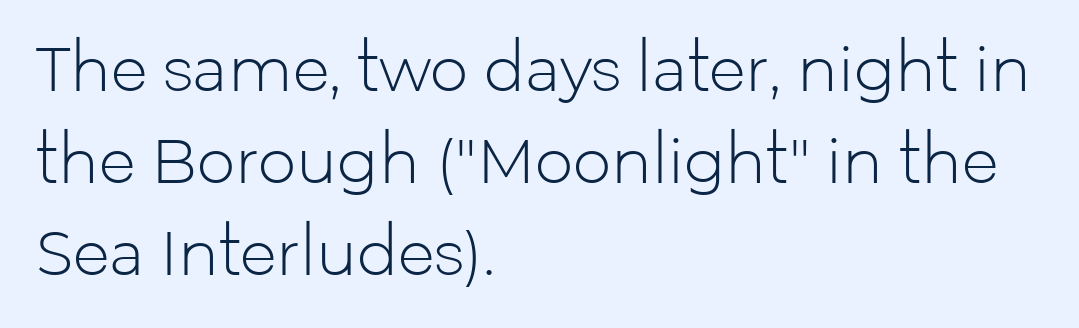
The image shows 61 px light sans-serif type, upright; set left-aligned, normal line spacing (1.51x), normal letter spacing, not underlined; low stroke contrast and a medium x-height.
